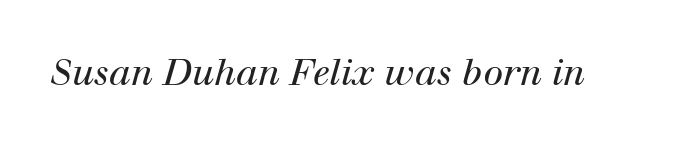
Tall strokes in this sample are angled rather than plumb. These lines are rendered in a variable-pitch font. Examine the stroke ends and you'll spot serifs. Students, note that the glyphs here touch the page at normal intervals. Descender tails drop into unmarked territory.
